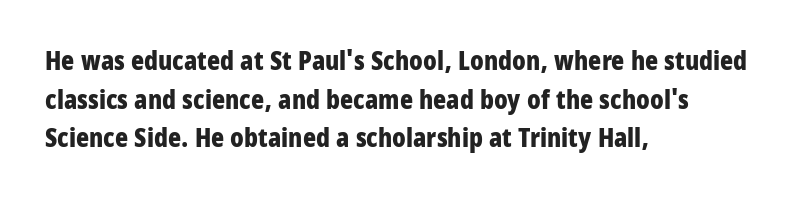
The image shows 25 px bold type, upright; set left-aligned, normal line spacing (1.55x), normal letter spacing, not underlined.
